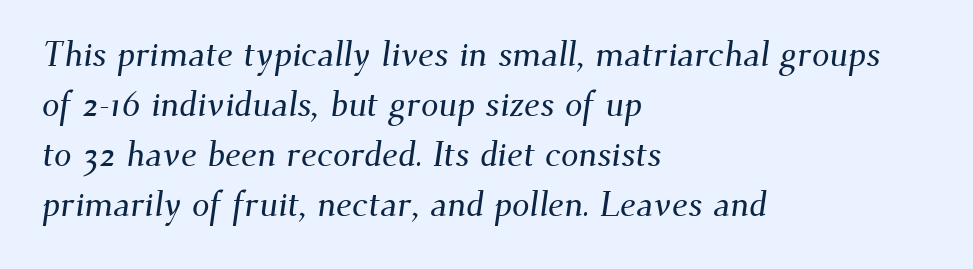
{"serif": "yes", "width": "normal", "stroke_contrast": "medium", "x_height": "small", "monospaced": "no", "underline": "no", "align": "left", "line_spacing": "normal", "line_spacing_ratio": 1.43, "letter_spacing": "normal", "letter_spacing_em": 0.0, "glyph_px": 35}
